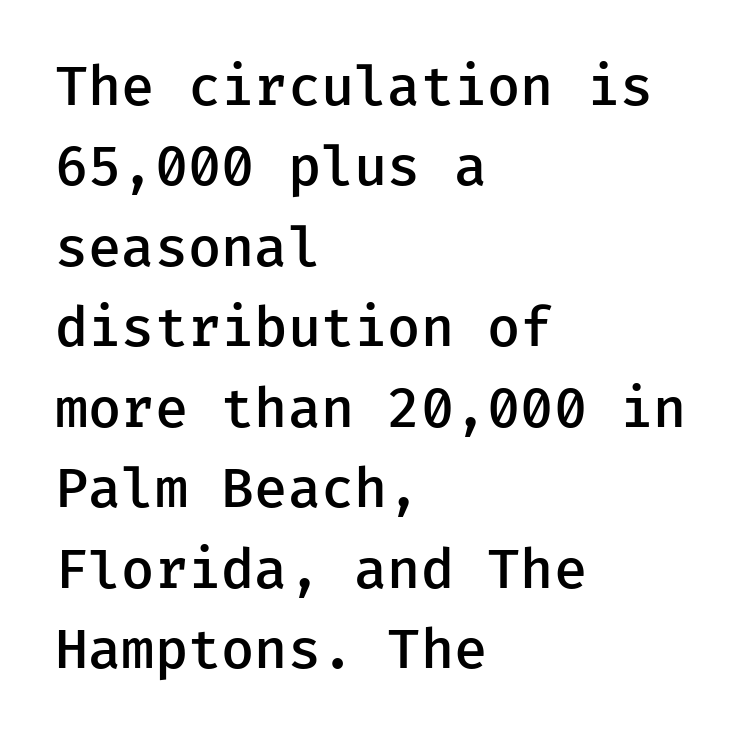
Caption: semibold face, moderately heavy strokes. The designer left line spacing at the default. The typesetter chose a ragged-right arrangement here. The characters display no serif detailing; their extremities are plain. Anything drawn beneath the words? Only blank space.
